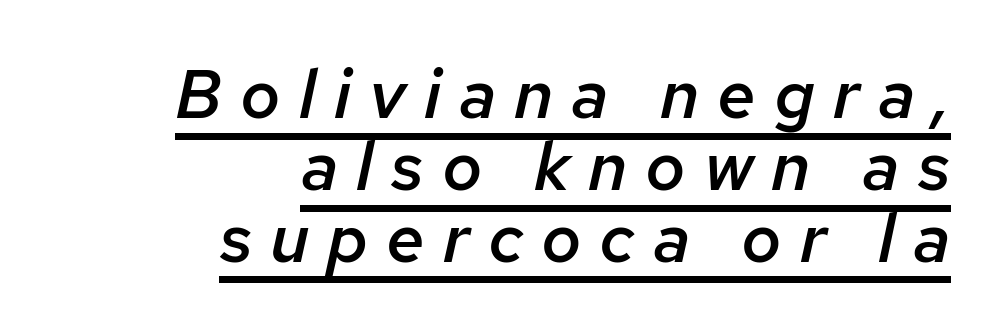
{"italic": "yes", "lean": "right", "slant_degrees": 12, "bold": "semi", "weight": "semibold", "width": "normal", "stroke_contrast": "low", "x_height": "medium", "monospaced": "no", "underline": "yes", "align": "right", "line_spacing": "tight", "line_spacing_ratio": 1.04, "letter_spacing": "wide", "letter_spacing_em": 0.26, "glyph_px": 69}
